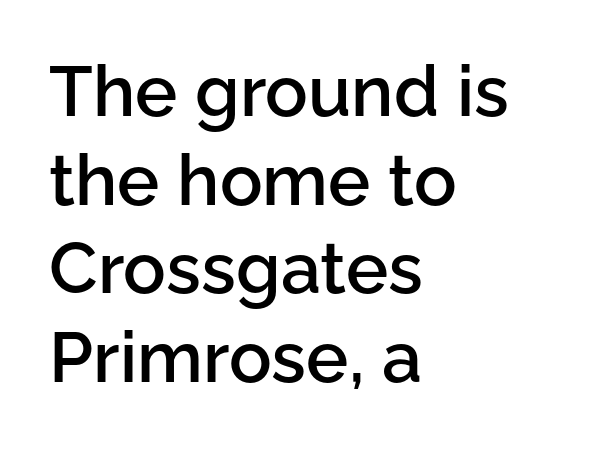
{"serif": "no", "italic": "no", "bold": "semi", "weight": "semibold", "width": "normal", "stroke_contrast": "low", "x_height": "medium", "monospaced": "no", "underline": "no", "align": "left", "line_spacing": "normal", "line_spacing_ratio": 1.25, "letter_spacing": "normal", "letter_spacing_em": 0.0, "glyph_px": 71}
